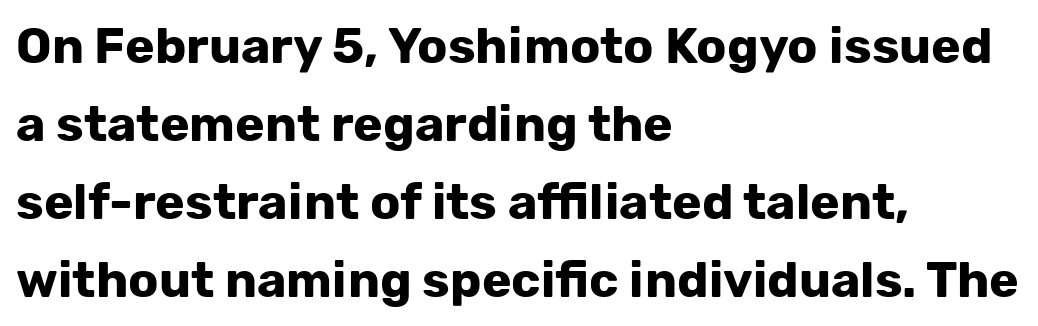
{"serif": "no", "italic": "no", "bold": "yes", "weight": "bold", "width": "normal", "stroke_contrast": "low", "x_height": "medium", "monospaced": "no", "underline": "no", "align": "left", "line_spacing": "normal", "line_spacing_ratio": 1.56, "letter_spacing": "normal", "letter_spacing_em": 0.0, "glyph_px": 50}
